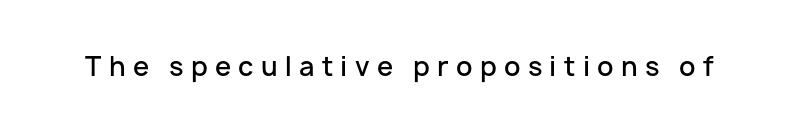
Q: Is the text bold? A: Semi-bold.
Q: Is the text italic (slanted)? A: No, it is upright.
Q: Is the text underlined? A: No.
Q: Is the spacing between letters normal or unusually wide? A: Unusually wide.
